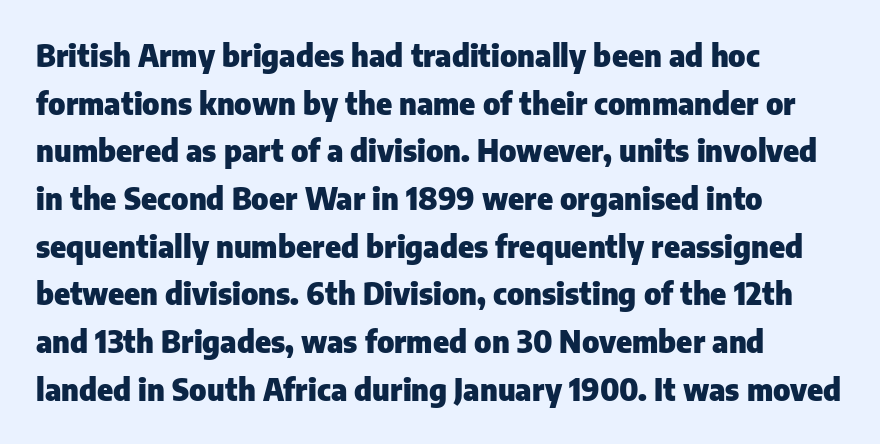
The image shows 30 px heavy sans-serif type, upright; set left-aligned, normal line spacing (1.59x), normal letter spacing, not underlined; low stroke contrast and a medium x-height.
